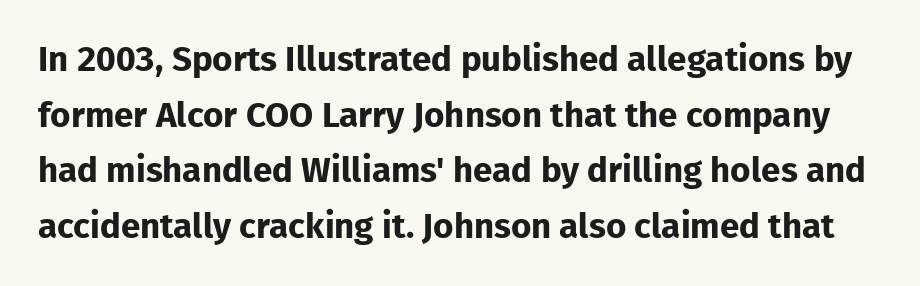
Nobody drew a line under any word here. These lines are rendered in a variable-pitch font. Look at the stroke-to-counter ratio: heavy, a bold. Leading: standard. Ordinary non-slanted type is in use. Letter spacing: default.
